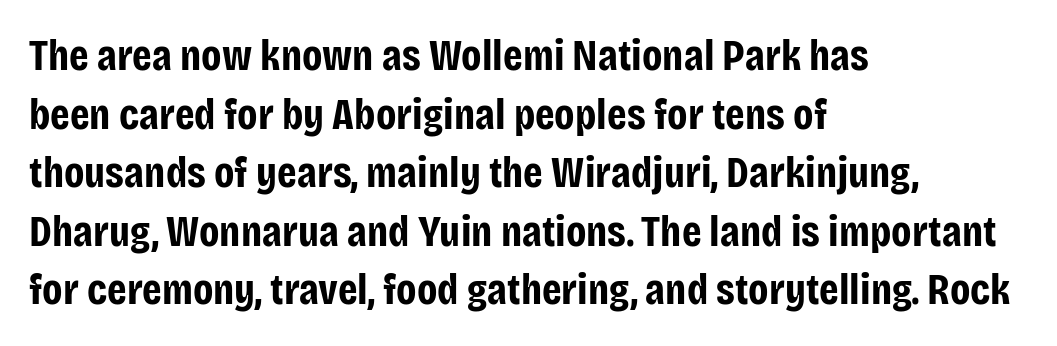
Q: Is the text bold? A: Yes.
Q: Is the text italic (slanted)? A: No, it is upright.
Q: Is the typeface a serif or a sans-serif typeface? A: Sans-serif.
Q: Is the text underlined? A: No.
Q: How is the paragraph aligned? A: Left-aligned.
Q: Is the spacing between letters normal or unusually wide? A: Normal.
Q: Is the spacing between lines tight, normal or loose? A: Normal.
Q: Width (condensed, normal, or wide)? A: Condensed.
Q: Stroke contrast? A: Low.
Q: x-height? A: Large.
Q: Monospaced? A: No.
